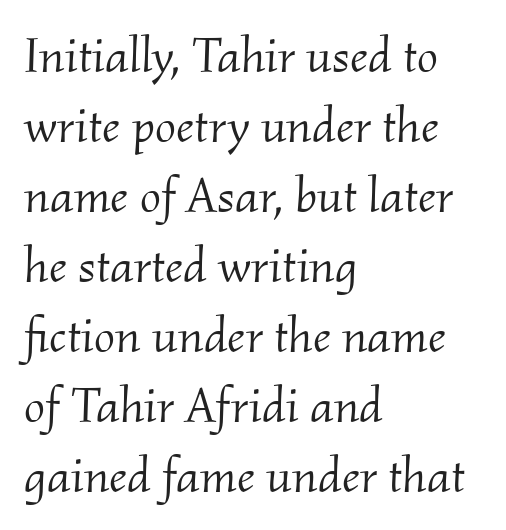
The image shows 50 px light serif type, italic (leaning right); set left-aligned, normal line spacing (1.4x), normal letter spacing, not underlined; medium stroke contrast and a small x-height.
